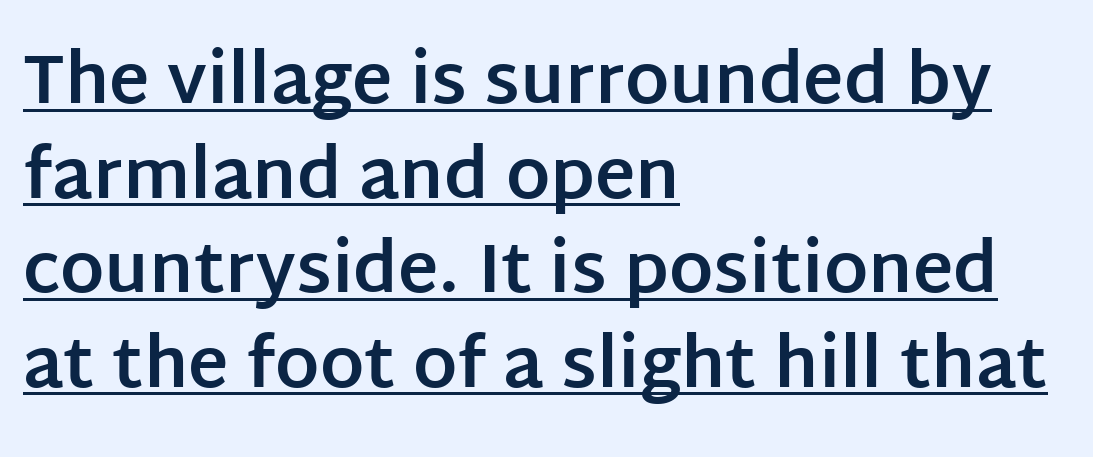
{"serif": "no", "italic": "no", "bold": "yes", "weight": "bold", "width": "normal", "stroke_contrast": "low", "x_height": "large", "monospaced": "no", "underline": "yes", "align": "left", "line_spacing": "normal", "line_spacing_ratio": 1.37, "letter_spacing": "normal", "letter_spacing_em": 0.0, "glyph_px": 69}
